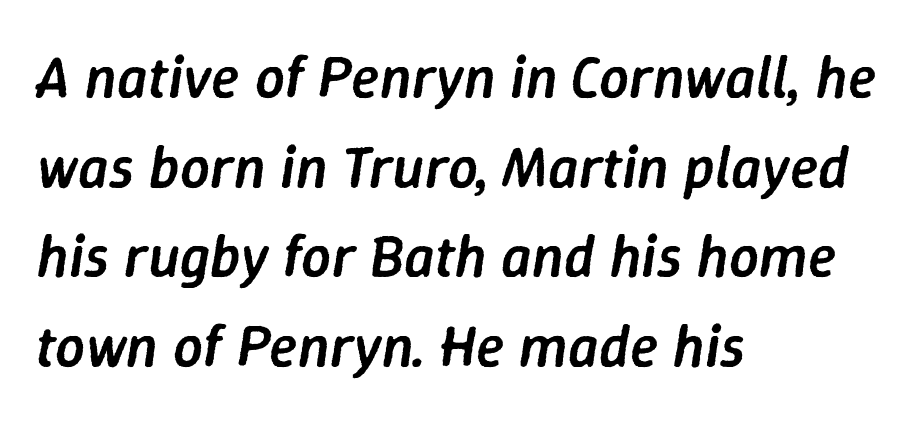
The image shows 59 px semibold type, italic (leaning right); set left-aligned, normal line spacing (1.52x), normal letter spacing, not underlined; low stroke contrast and a medium x-height.
